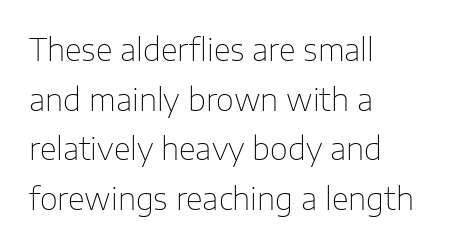
Unlike a traditional serif, this face leaves its strokes unadorned. The gap between lines stays unmarked. Observe the ordinary spacing: letters are neighbours, not strangers. Horizontally, the lines are justified to the leading edge only. The letters look calm and open, with moderate or lighter stems. The block of text has a typical density, with ordinary space between rows.
